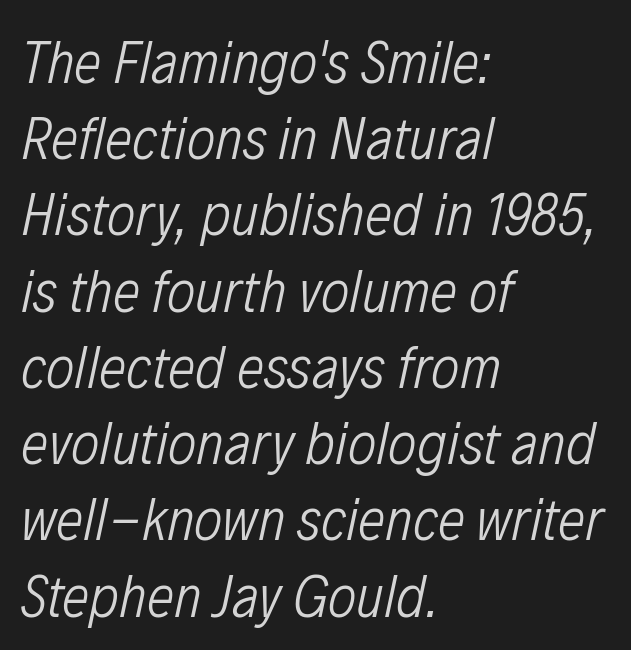
The image shows 61 px light, condensed type, italic (leaning right); set left-aligned, normal line spacing (1.25x), normal letter spacing, not underlined; low stroke contrast and a medium x-height.
